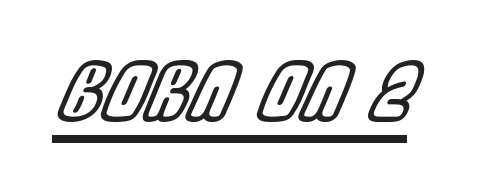
{"italic": "yes", "lean": "right", "slant_degrees": 22, "width": "condensed", "x_height": "large", "monospaced": "no", "underline": "yes", "letter_spacing": "normal", "letter_spacing_em": 0.0, "glyph_px": 77}
